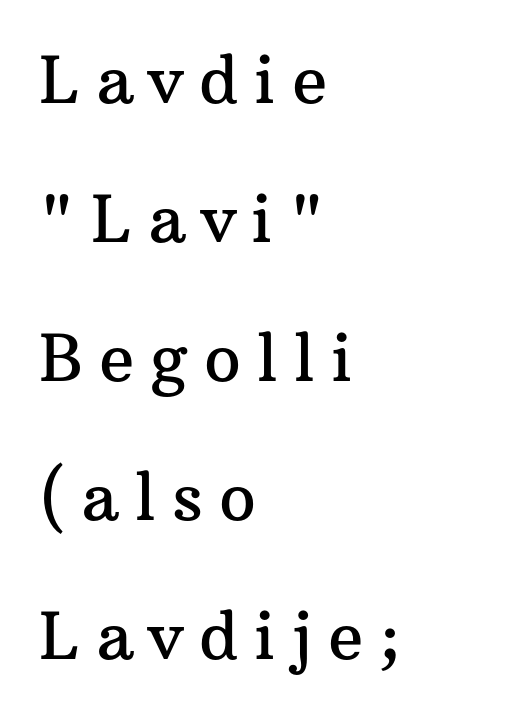
The image shows 65 px serif type, upright; set left-aligned, loose line spacing (2.14x), unusually wide letter spacing (+0.25 em), not underlined; medium stroke contrast and a medium x-height.
